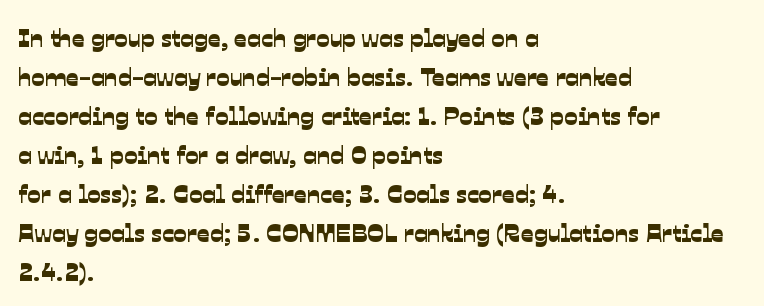
The image shows 25 px text type; set left-aligned, normal line spacing (1.56x), normal letter spacing, not underlined.
